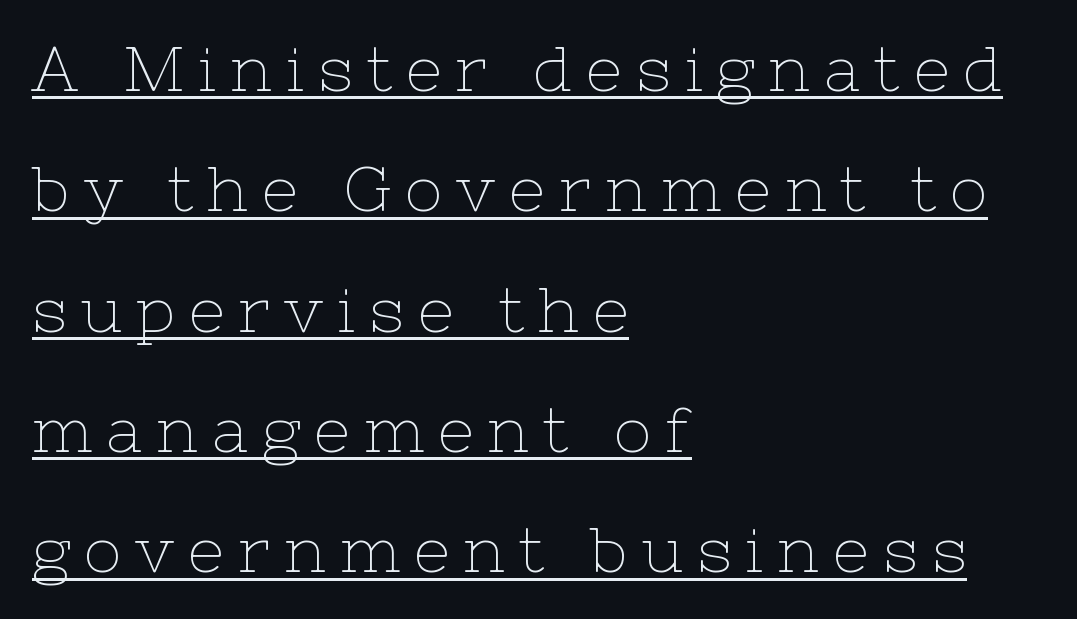
Q: Is the text bold? A: No.
Q: Is the text italic (slanted)? A: No, it is upright.
Q: Is the typeface a serif or a sans-serif typeface? A: Serif.
Q: Is the text underlined? A: Yes.
Q: How is the paragraph aligned? A: Left-aligned.
Q: Is the spacing between letters normal or unusually wide? A: Unusually wide.
Q: Is the spacing between lines tight, normal or loose? A: Loose.
Q: Width (condensed, normal, or wide)? A: Normal.
Q: Stroke contrast? A: Low.
Q: x-height? A: Medium.
Q: Monospaced? A: No.
